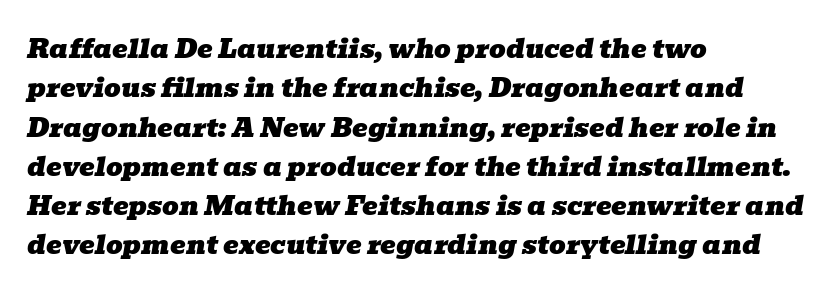
{"italic": "yes", "lean": "right", "slant_degrees": 10, "underline": "no", "align": "left", "line_spacing": "normal", "line_spacing_ratio": 1.51, "letter_spacing": "normal", "letter_spacing_em": 0.0, "glyph_px": 26}
